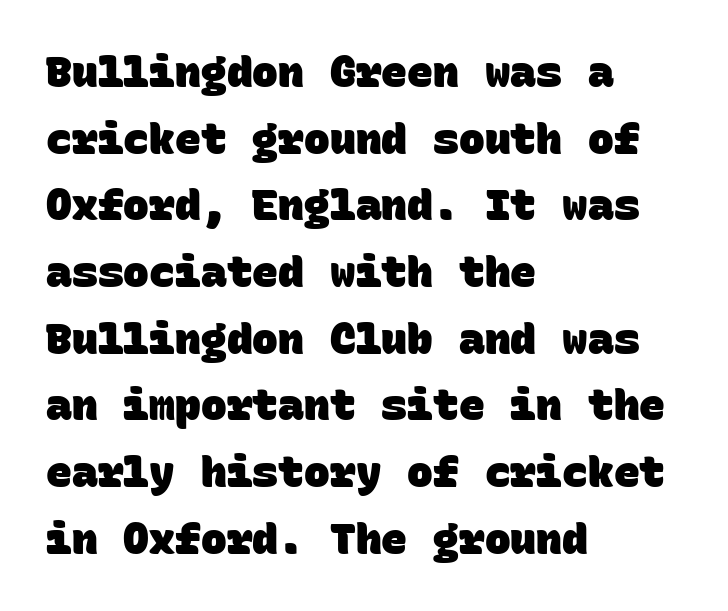
{"serif": "no", "bold": "yes", "weight": "heavy", "width": "normal", "stroke_contrast": "low", "x_height": "large", "monospaced": "yes", "underline": "no", "align": "left", "line_spacing": "normal", "line_spacing_ratio": 1.55, "letter_spacing": "normal", "letter_spacing_em": 0.0, "glyph_px": 43}
